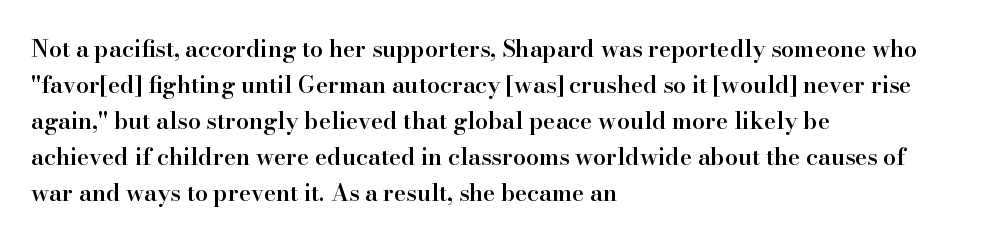
All the whitespace from short lines collects on the right. The space between consecutive lines is moderate. The type is set solid horizontally, with unmodified tracking. Does the lettering tilt? It doesn't — this is upright. Is the type bold? Partly — it's a semibold, heavier than regular but not fully bold.
